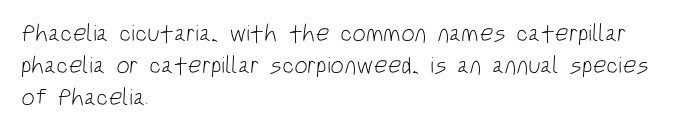
The image shows 24 px text type; set left-aligned, normal line spacing (1.33x), normal letter spacing, not underlined.
